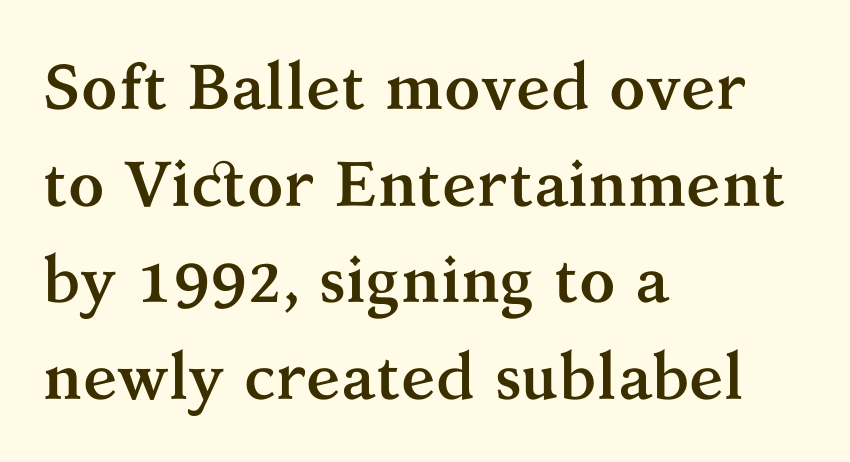
Heavy-handed strokes throughout: this text is bold. Italic? Not at all — the glyphs are vertical. The lines in this sample share a left origin and differ only in where they stop. Typographically, this falls in the serif category.
